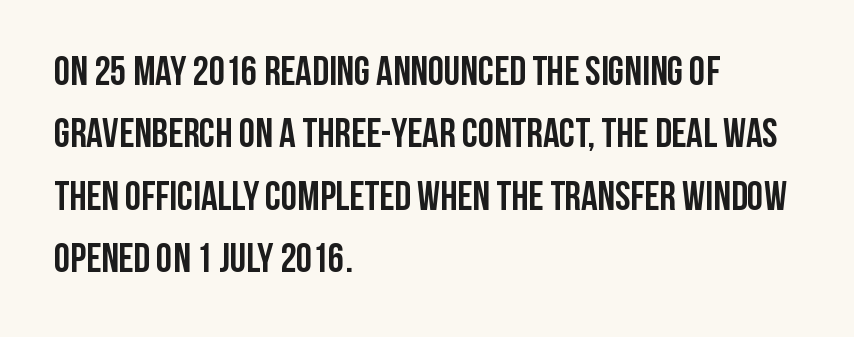
The image shows 41 px semibold, condensed sans-serif type, upright; set left-aligned, normal line spacing (1.52x), normal letter spacing, not underlined; low stroke contrast and a large x-height.
